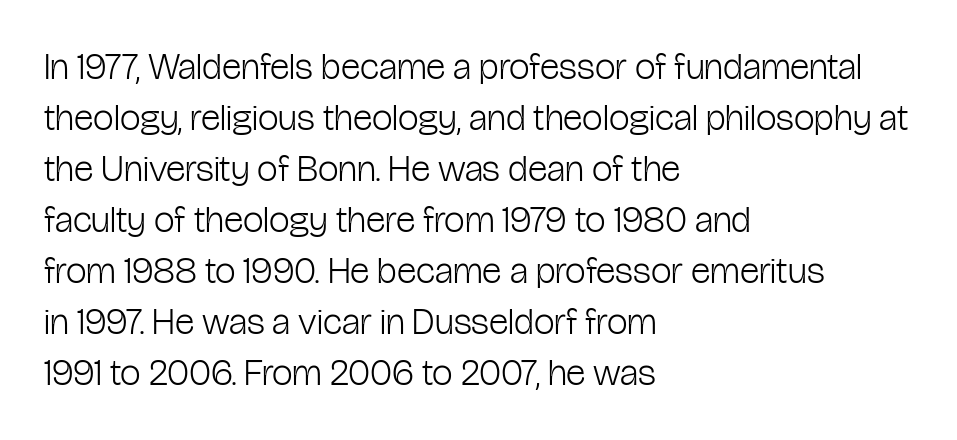
The image shows 37 px light, condensed sans-serif type, upright; set left-aligned, normal line spacing (1.38x), normal letter spacing, not underlined; low stroke contrast and a medium x-height.
